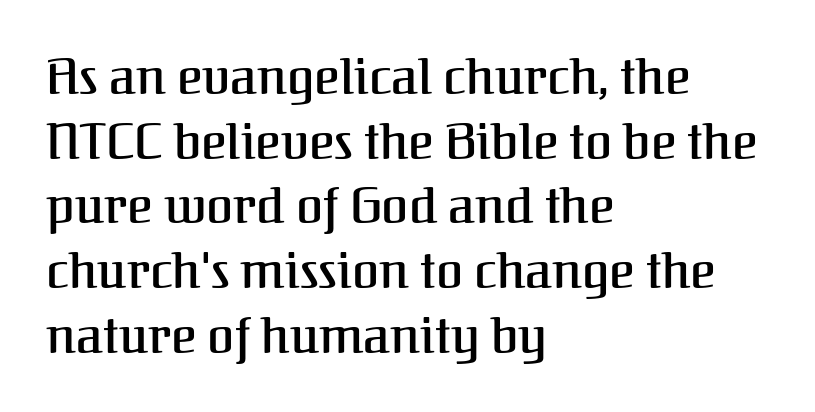
The image shows 49 px serif type, upright; set left-aligned, normal line spacing (1.32x), normal letter spacing, not underlined; medium stroke contrast and a medium x-height.
